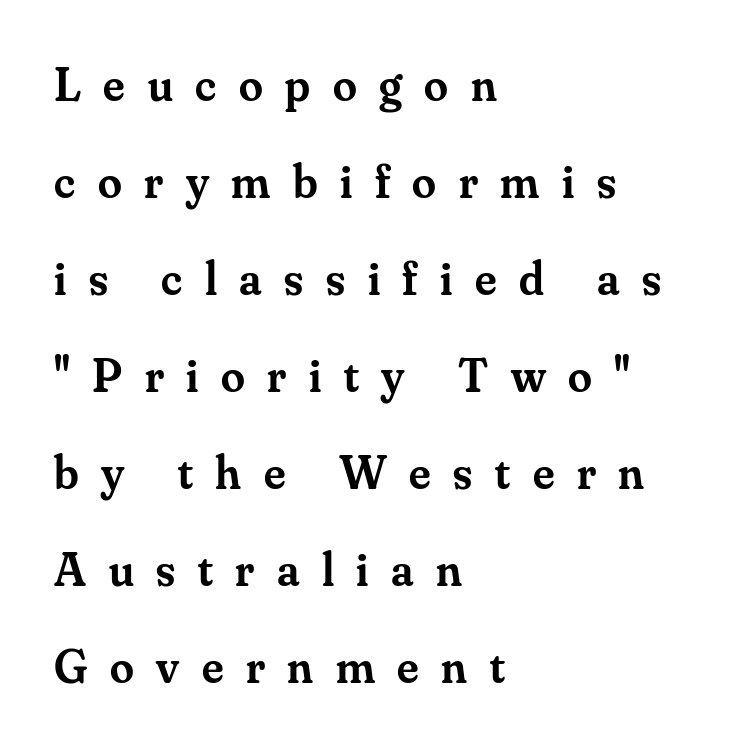
The image shows 48 px semibold serif type, upright; set left-aligned, loose line spacing (2.02x), unusually wide letter spacing (+0.47 em), not underlined; medium stroke contrast and a small x-height.
